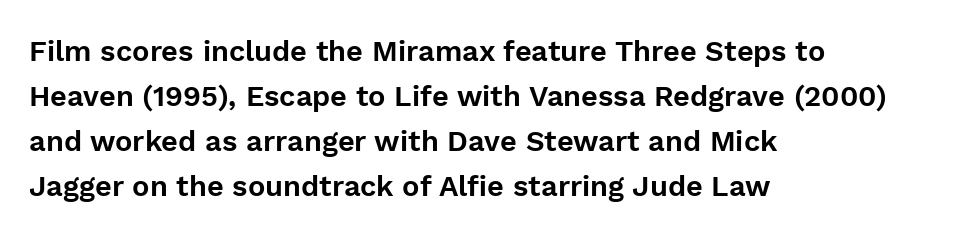
Each word holds together tightly as a unit, with standard inter-letter gaps. Compared with a centered layout, this one pins lines to the left instead. Does the leading feel generous? No, just average. The face used here is proportionally spaced, like ordinary book or web type.
